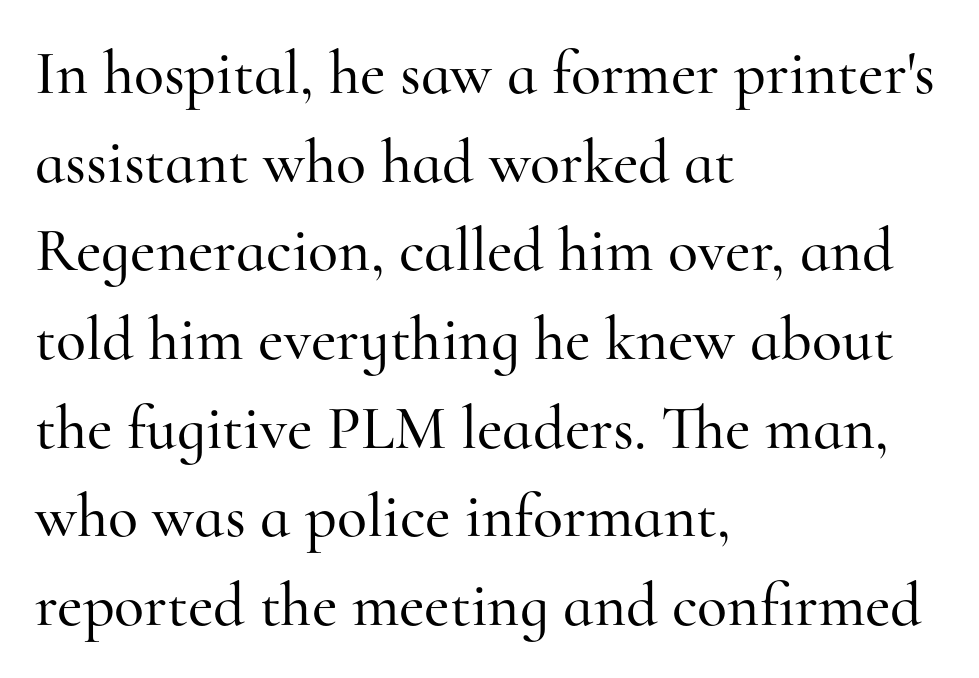
Q: Is the text italic (slanted)? A: No, it is upright.
Q: Is the typeface a serif or a sans-serif typeface? A: Serif.
Q: Is the text underlined? A: No.
Q: How is the paragraph aligned? A: Left-aligned.
Q: Is the spacing between letters normal or unusually wide? A: Normal.
Q: Is the spacing between lines tight, normal or loose? A: Normal.
Q: Width (condensed, normal, or wide)? A: Normal.
Q: Stroke contrast? A: High.
Q: x-height? A: Small.
Q: Monospaced? A: No.
